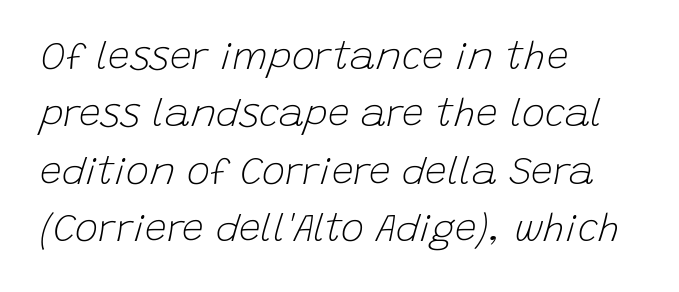
Q: Is the text bold? A: No.
Q: Is the text italic (slanted)? A: Yes, it leans right by about 15 degrees.
Q: Is the text underlined? A: No.
Q: How is the paragraph aligned? A: Left-aligned.
Q: Is the spacing between letters normal or unusually wide? A: Normal.
Q: Is the spacing between lines tight, normal or loose? A: Normal.
Q: Width (condensed, normal, or wide)? A: Normal.
Q: Stroke contrast? A: Low.
Q: x-height? A: Large.
Q: Monospaced? A: No.
